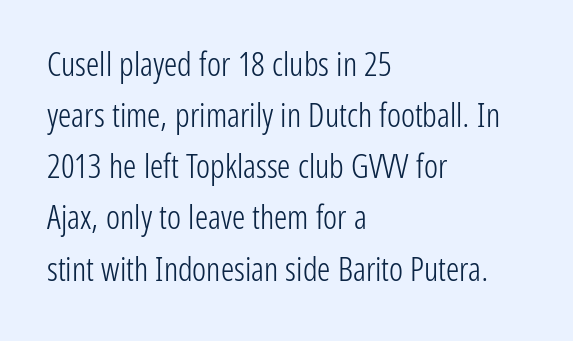
{"serif": "no", "italic": "no", "bold": "no", "weight": "light", "width": "condensed", "stroke_contrast": "low", "x_height": "medium", "monospaced": "no", "underline": "no", "align": "left", "line_spacing": "normal", "line_spacing_ratio": 1.55, "letter_spacing": "normal", "letter_spacing_em": 0.0, "glyph_px": 33}
